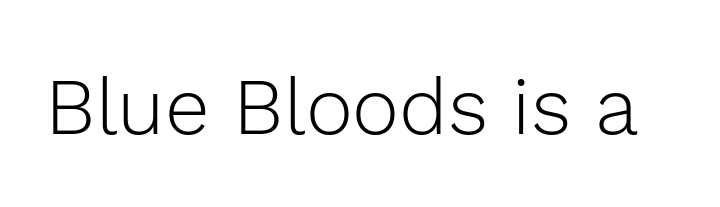
{"serif": "no", "italic": "no", "bold": "no", "weight": "light", "width": "normal", "x_height": "medium", "monospaced": "no", "underline": "no", "letter_spacing": "normal", "letter_spacing_em": 0.0, "glyph_px": 80}
